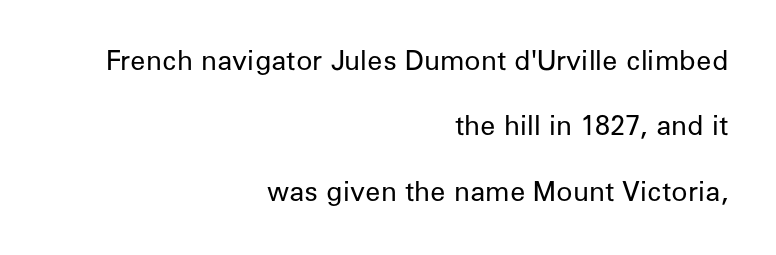
{"italic": "no", "bold": "no", "underline": "no", "align": "right", "line_spacing": "loose", "line_spacing_ratio": 2.42, "letter_spacing": "normal", "letter_spacing_em": 0.0, "glyph_px": 27}
